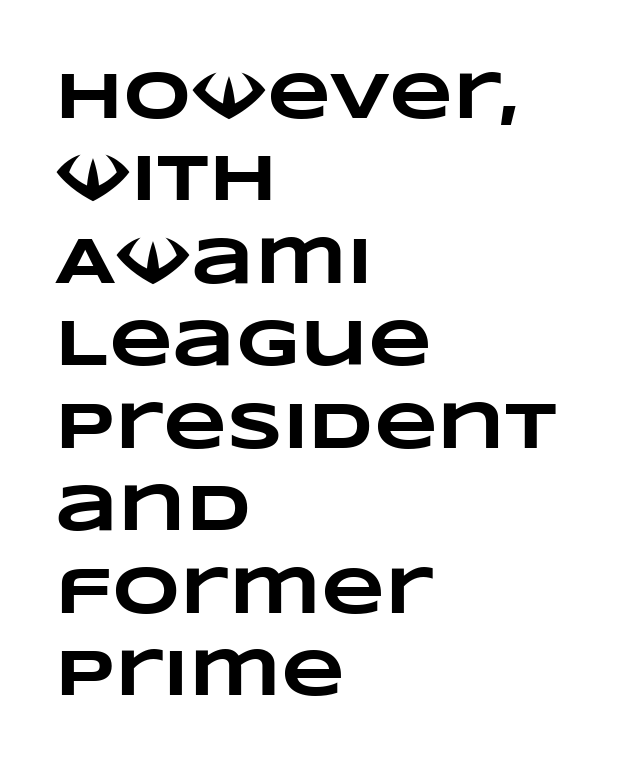
Q: Is the text bold? A: Yes.
Q: Is the text underlined? A: No.
Q: How is the paragraph aligned? A: Left-aligned.
Q: Is the spacing between letters normal or unusually wide? A: Normal.
Q: Is the spacing between lines tight, normal or loose? A: Normal.
Q: Width (condensed, normal, or wide)? A: Wide.
Q: Stroke contrast? A: Low.
Q: x-height? A: Large.
Q: Monospaced? A: No.
